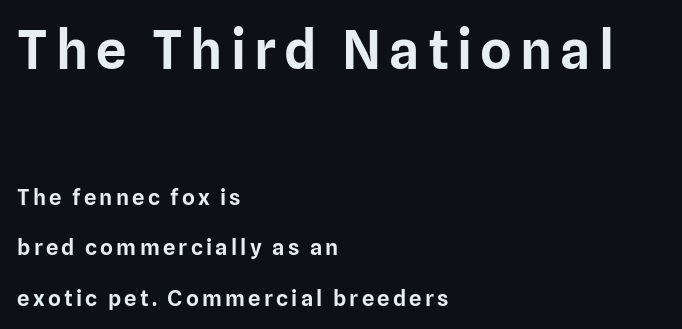
Q: Is the text italic (slanted)? A: No, it is upright.
Q: Is the typeface a serif or a sans-serif typeface? A: Sans-serif.
Q: Is the text underlined? A: No.
Q: How is the paragraph aligned? A: Left-aligned.
Q: Is the spacing between lines tight, normal or loose? A: Loose.
Q: Which block of text is set in a larger size, the first (top) or the second (bottom)? A: The first (top) one.
Q: Width (condensed, normal, or wide)? A: Normal.
Q: Stroke contrast? A: Low.
Q: x-height? A: Medium.
Q: Monospaced? A: No.
